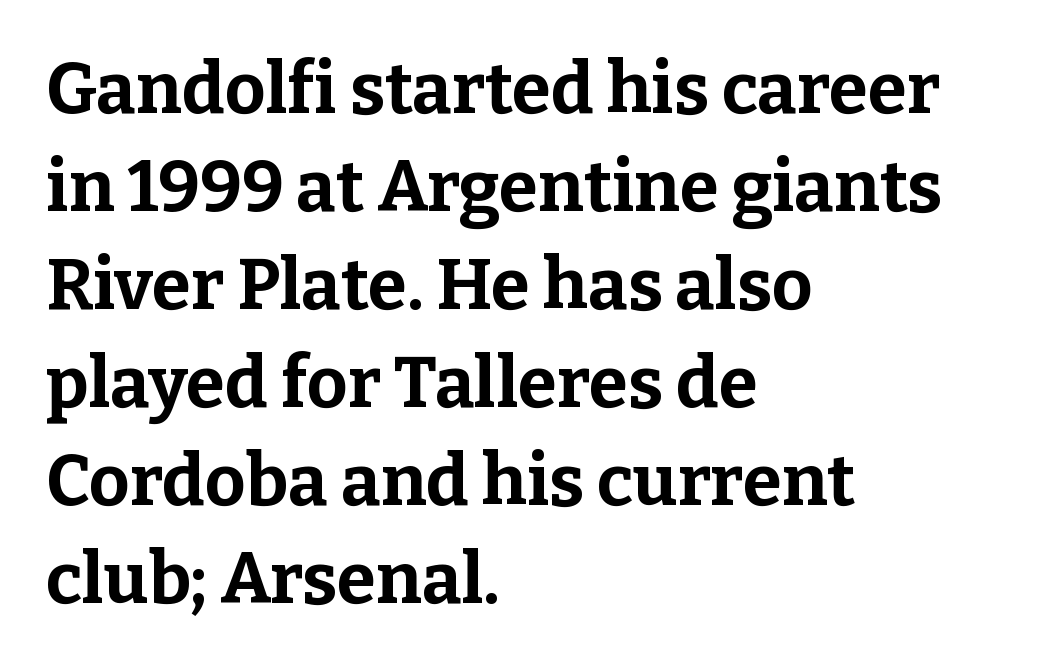
{"serif": "yes", "italic": "no", "bold": "yes", "weight": "bold", "width": "normal", "stroke_contrast": "low", "x_height": "medium", "monospaced": "no", "underline": "no", "align": "left", "line_spacing": "normal", "line_spacing_ratio": 1.38, "letter_spacing": "normal", "letter_spacing_em": 0.0, "glyph_px": 71}
